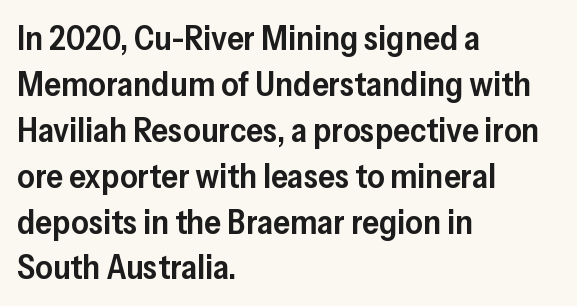
{"serif": "no", "italic": "no", "bold": "semi", "weight": "semibold", "width": "normal", "stroke_contrast": "low", "x_height": "medium", "monospaced": "no", "underline": "no", "align": "left", "line_spacing": "normal", "line_spacing_ratio": 1.35, "letter_spacing": "normal", "letter_spacing_em": 0.0, "glyph_px": 34}
